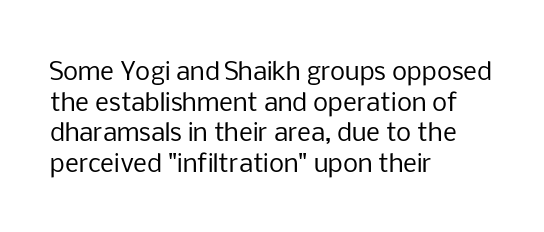
{"italic": "no", "bold": "no", "underline": "no", "align": "left", "line_spacing": "normal", "line_spacing_ratio": 1.28, "letter_spacing": "normal", "letter_spacing_em": 0.0, "glyph_px": 24}
